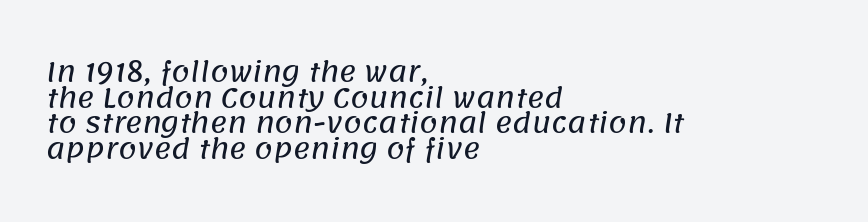
The image shows 26 px text type; set left-aligned, tight line spacing (0.99x), normal letter spacing, not underlined.
